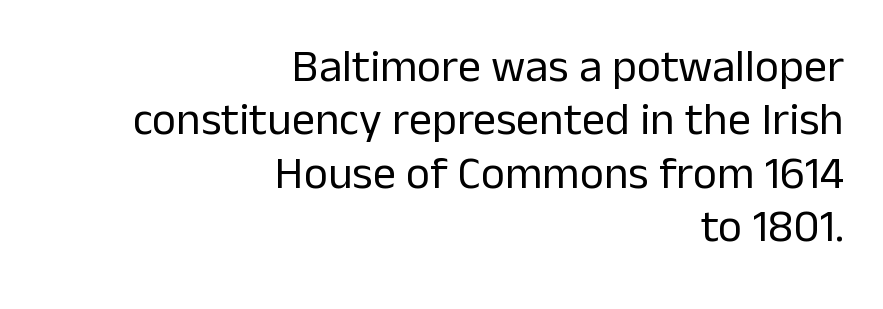
{"serif": "no", "italic": "no", "bold": "no", "weight": "regular", "width": "normal", "stroke_contrast": "low", "x_height": "medium", "monospaced": "no", "underline": "no", "align": "right", "line_spacing_ratio": 1.16, "letter_spacing": "normal", "letter_spacing_em": 0.0, "glyph_px": 46}
